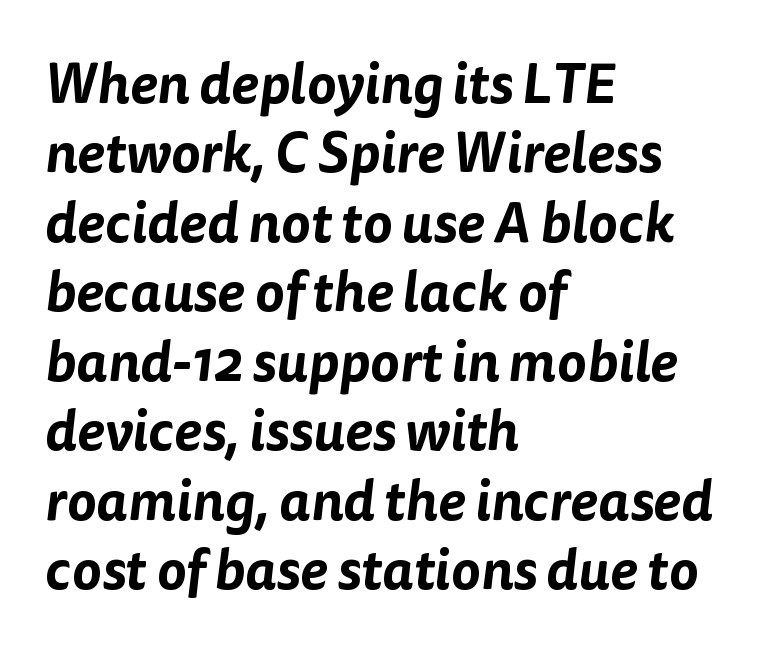
The text was rendered using a sans face with plain stroke endings. Do the characters align in a grid? No, the font is proportional. The glyphs are unaccompanied by any horizontal stroke below them. Horizontal alignment here is leftward, the default for most running prose. No extra tracking has been applied to these lines.
